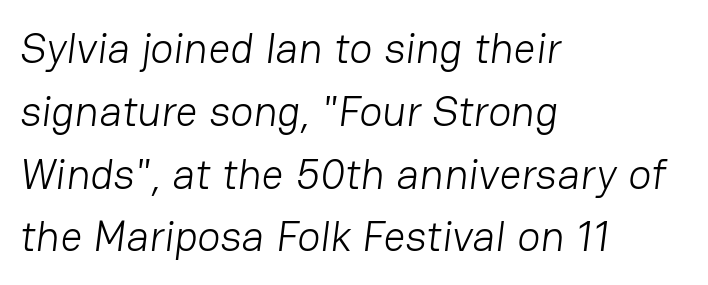
Quick note: interline space is typical. The paragraph shown leans on its left margin. Short note: letters normally spaced. Think of a printed novel: that variable character pitch is what you see here.
